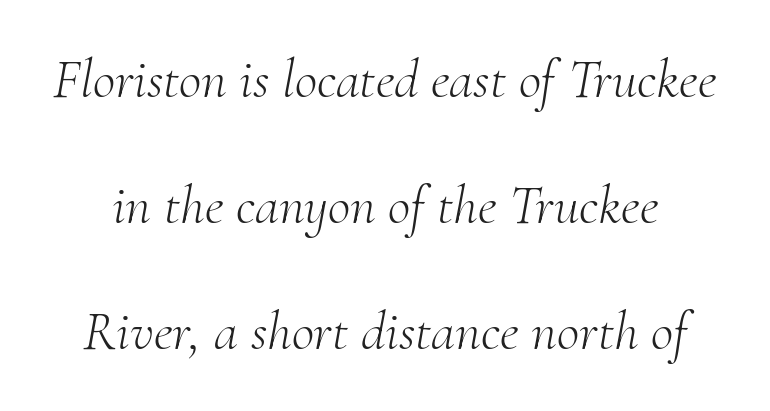
{"serif": "yes", "italic": "yes", "lean": "right", "slant_degrees": 10, "bold": "no", "weight": "light", "width": "normal", "stroke_contrast": "medium", "x_height": "small", "monospaced": "no", "underline": "no", "line_spacing": "loose", "line_spacing_ratio": 2.29, "letter_spacing": "normal", "letter_spacing_em": 0.0, "glyph_px": 55}
